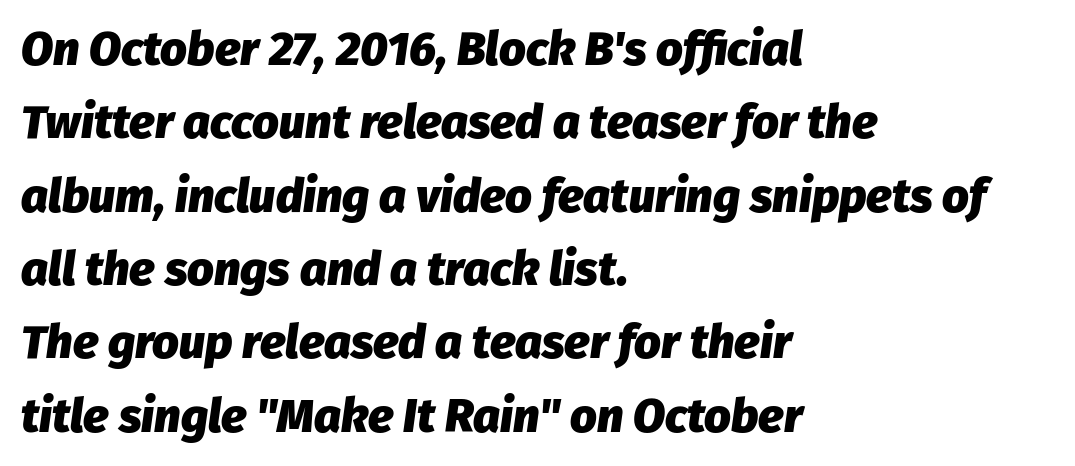
A typesetter would call this zero additional tracking. Glance below the letters and you will spot only blank space. Italic: yes, the glyphs are oblique. This sample keeps an unexceptional amount of space between lines. The face used here is proportionally spaced, like ordinary book or web type. Typographic density is high because the face is bold.
